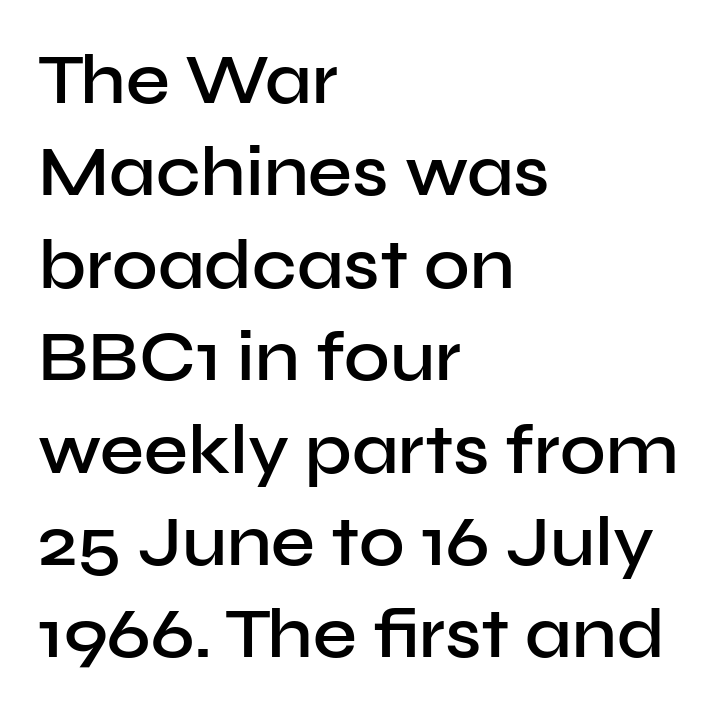
Q: Is the text bold? A: Semi-bold.
Q: Is the text italic (slanted)? A: No, it is upright.
Q: Is the typeface a serif or a sans-serif typeface? A: Sans-serif.
Q: Is the text underlined? A: No.
Q: How is the paragraph aligned? A: Left-aligned.
Q: Is the spacing between letters normal or unusually wide? A: Normal.
Q: Is the spacing between lines tight, normal or loose? A: Normal.
Q: Width (condensed, normal, or wide)? A: Normal.
Q: Stroke contrast? A: Low.
Q: x-height? A: Medium.
Q: Monospaced? A: No.
